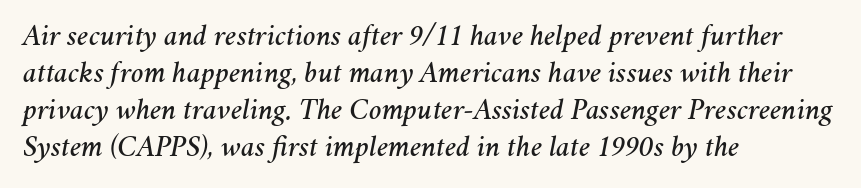
The image shows 30 px text type, italic (leaning right); set left-aligned, line spacing 1.23x, normal letter spacing, not underlined; medium stroke contrast and a medium x-height.
